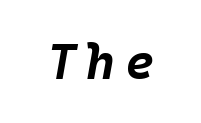
Bare-footed words on every line. The passage shown leans; its letterforms are oblique. Weight: bold.
